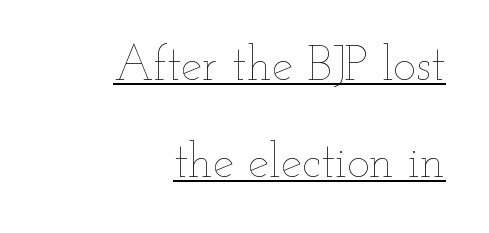
The image shows 48 px thin, wide type, upright; set right-aligned, loose line spacing (2.02x), normal letter spacing, underlined; low stroke contrast and a small x-height.
